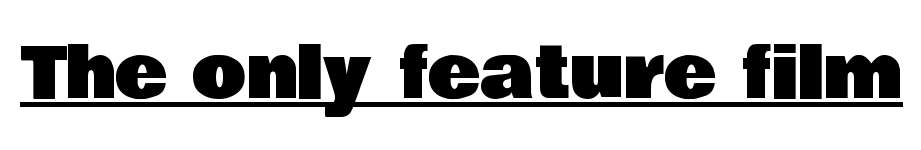
The words here are underlined. Observe the ordinary spacing: letters are neighbours, not strangers. Think of a printed novel: that variable character pitch is what you see here. The characters display no serif detailing; their extremities are plain. You can tell it's not italic because the verticals are truly vertical.
